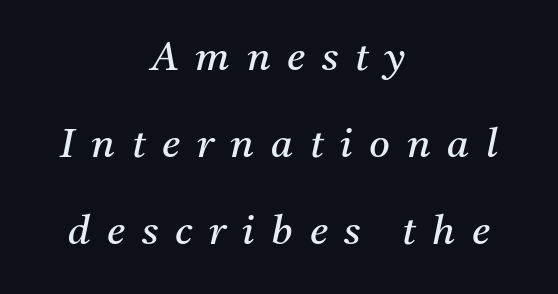
Between one letter and the next there's a generous, obvious gap. What's the leading like? Stretched, with rows far apart. Layout note: lines centered. Slant detected: the letters are inclined. Think of a printed novel: that variable character pitch is what you see here.
